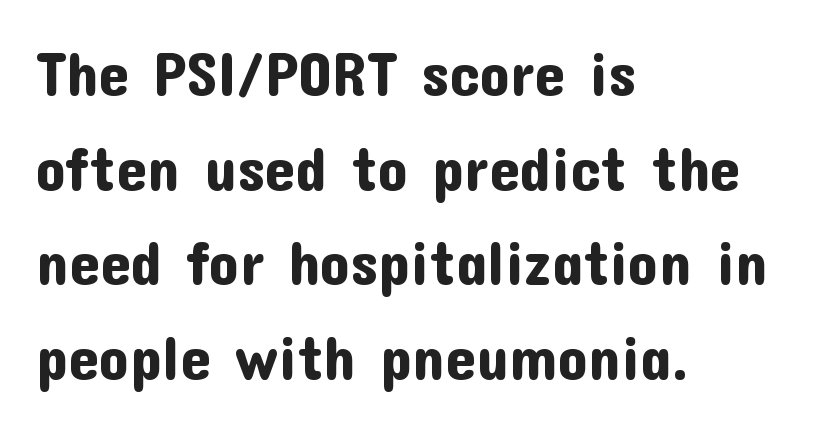
A typesetter would call this leading conventional body-copy spacing. The letters advance in unequal steps, a hallmark of proportional type. The setting favours the left margin, as ordinary paragraphs usually do. The rendering shows plain stroke endings on the letterforms — a sans-serif design. The horizontal fit of the characters is conventional and even.
